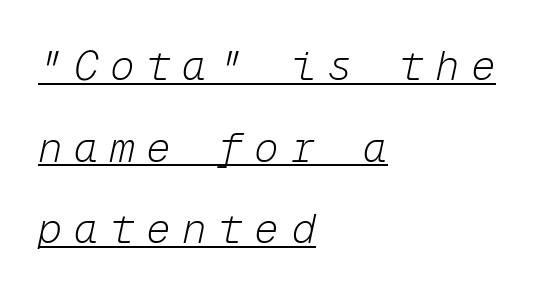
Do the characters align in a grid? Yes, the font is monospaced. Look at the tracking — it's clearly loosened, letters drifting apart. This rendering features underlined lettering. The letters look calm and open, with moderate or lighter stems. Loosely led — the rows are spread out. Italic: yes, the glyphs are oblique.
